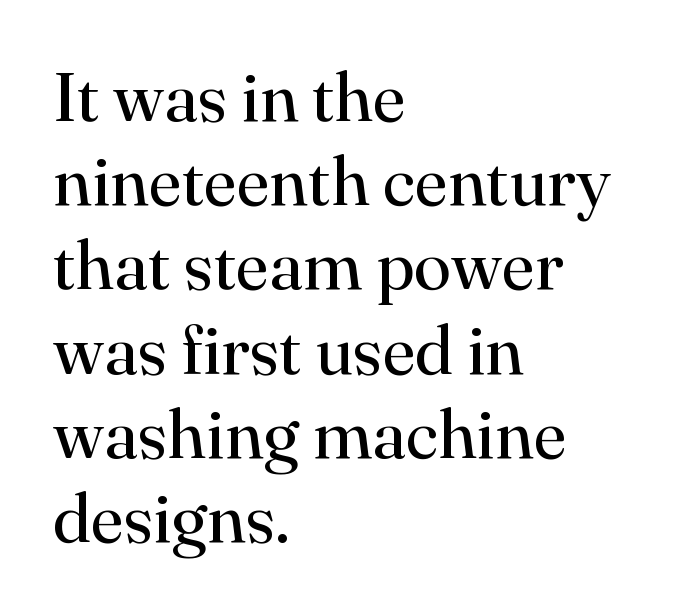
The image shows 69 px regular-weight serif type, upright; set left-aligned, line spacing 1.22x, normal letter spacing, not underlined; high stroke contrast and a small x-height.
